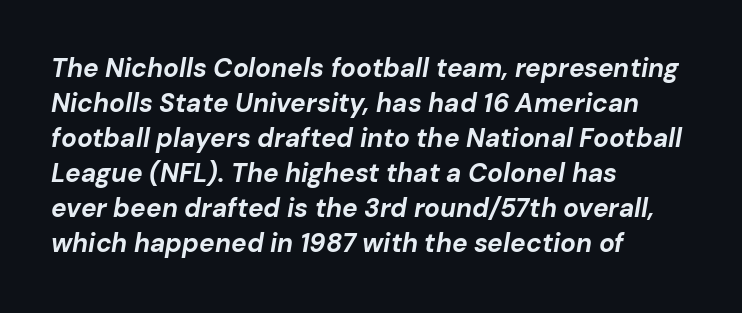
{"italic": "yes", "lean": "right", "slant_degrees": 10, "bold": "yes", "underline": "no", "align": "left", "line_spacing": "normal", "line_spacing_ratio": 1.35, "letter_spacing": "normal", "letter_spacing_em": 0.0, "glyph_px": 26}
